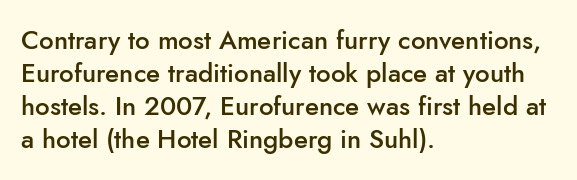
Q: Is the text bold? A: Semi-bold.
Q: Is the text italic (slanted)? A: No, it is upright.
Q: Is the text underlined? A: No.
Q: How is the paragraph aligned? A: Left-aligned.
Q: Is the spacing between letters normal or unusually wide? A: Normal.
Q: Is the spacing between lines tight, normal or loose? A: Normal.
